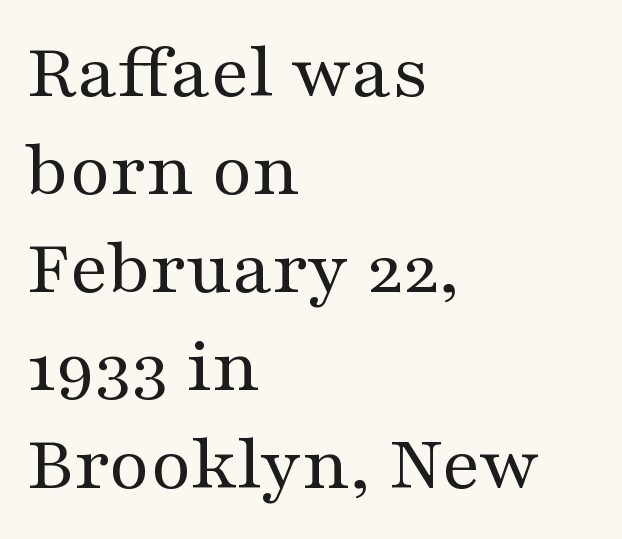
The image shows 79 px regular-weight, wide serif type, upright; set left-aligned, line spacing 1.24x, normal letter spacing, not underlined; medium stroke contrast and a medium x-height.
